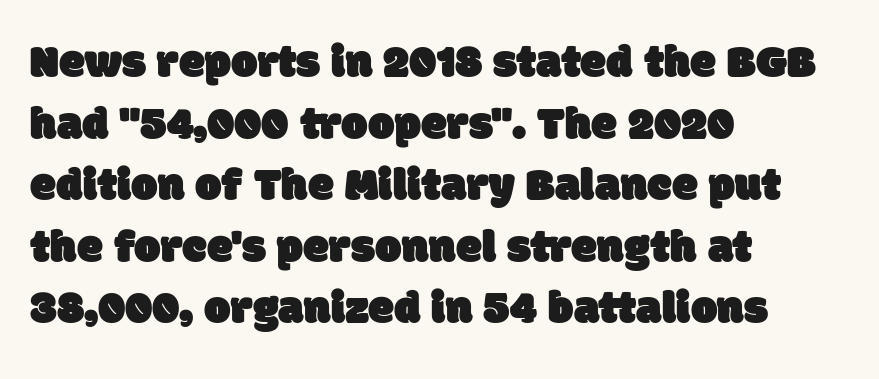
Bare-footed words on every line. Teacher's note: observe the even left margin — that is flush-left alignment. The face used here is proportionally spaced, like ordinary book or web type. Does the type have serifs? No, each stem ends abruptly. Spacing between characters is what you'd get straight out of the box. The designer left line spacing at the default.
